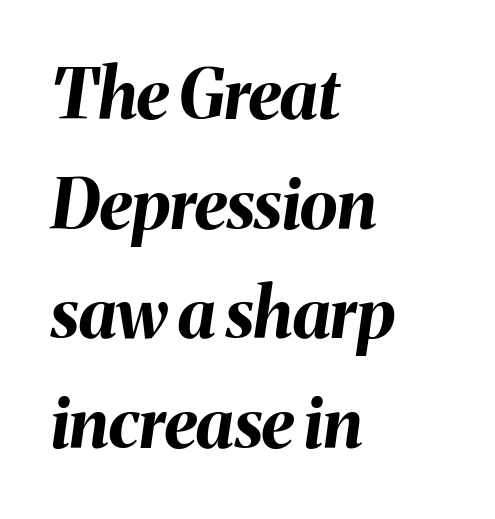
Q: Is the text bold? A: Yes.
Q: Is the text italic (slanted)? A: Yes, it leans right by about 8 degrees.
Q: Is the text underlined? A: No.
Q: How is the paragraph aligned? A: Left-aligned.
Q: Is the spacing between letters normal or unusually wide? A: Normal.
Q: Is the spacing between lines tight, normal or loose? A: Normal.
Q: Width (condensed, normal, or wide)? A: Normal.
Q: Stroke contrast? A: Medium.
Q: x-height? A: Medium.
Q: Monospaced? A: No.
